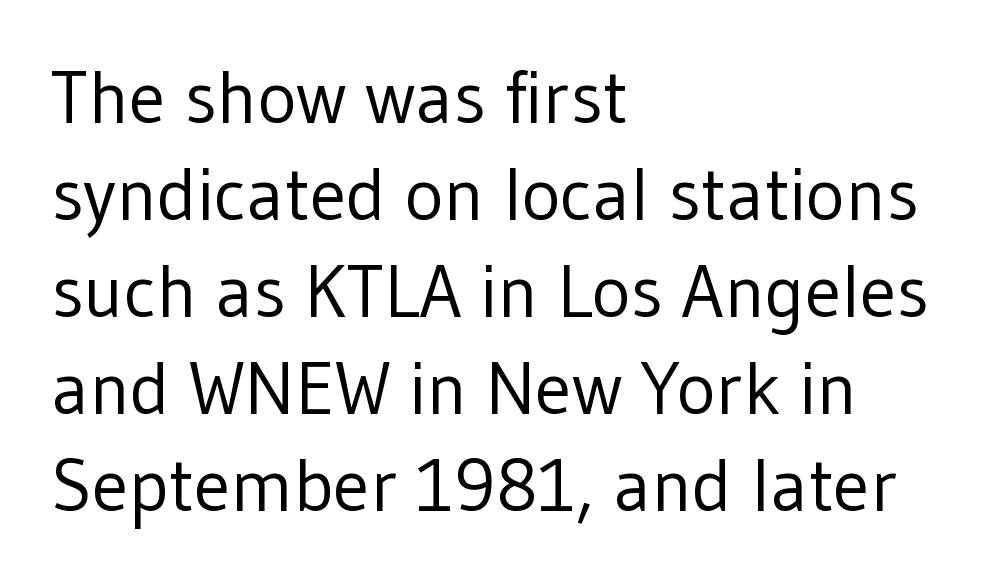
{"serif": "no", "italic": "no", "bold": "no", "weight": "regular", "width": "normal", "stroke_contrast": "low", "x_height": "medium", "monospaced": "no", "underline": "no", "align": "left", "line_spacing": "normal", "line_spacing_ratio": 1.31, "letter_spacing": "normal", "letter_spacing_em": 0.0, "glyph_px": 74}
